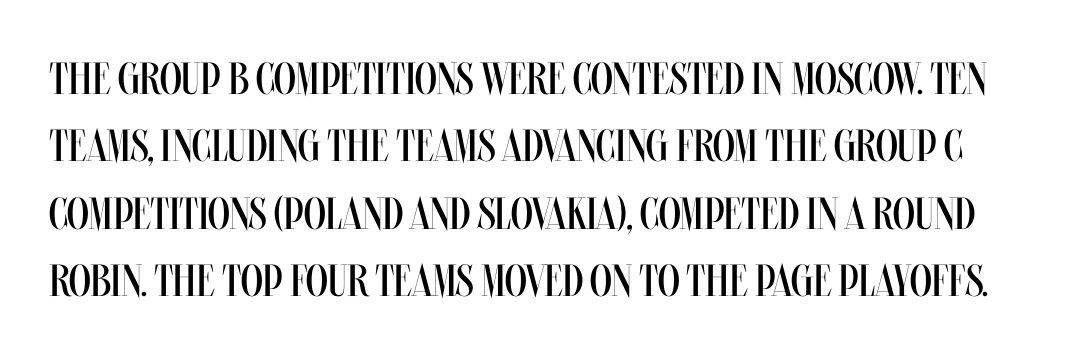
Q: Is the text bold? A: No.
Q: Is the text italic (slanted)? A: No, it is upright.
Q: Is the text underlined? A: No.
Q: Is the spacing between letters normal or unusually wide? A: Normal.
Q: Is the spacing between lines tight, normal or loose? A: Normal.
Q: Width (condensed, normal, or wide)? A: Condensed.
Q: Stroke contrast? A: Medium.
Q: x-height? A: Large.
Q: Monospaced? A: No.
